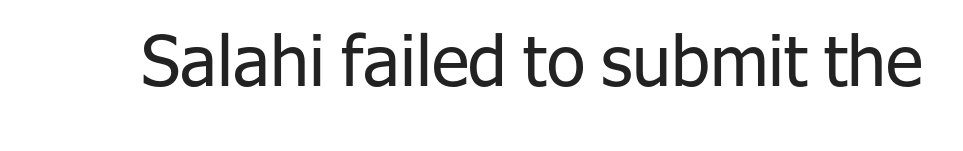
The image shows 70 px regular-weight sans-serif type, upright; set normal letter spacing, not underlined; low stroke contrast and a medium x-height.
